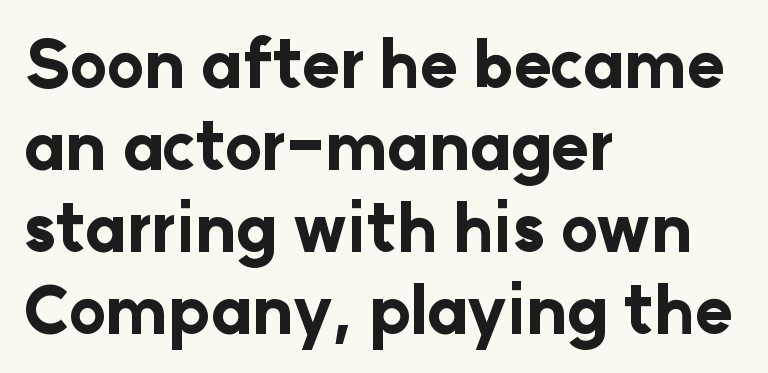
This sample has the flowing, uneven cadence of proportional lettering. The text was rendered using a sans face with plain stroke endings. Posture: upright roman. Heavy-handed strokes throughout: this text is bold. The lines are quadded left.
